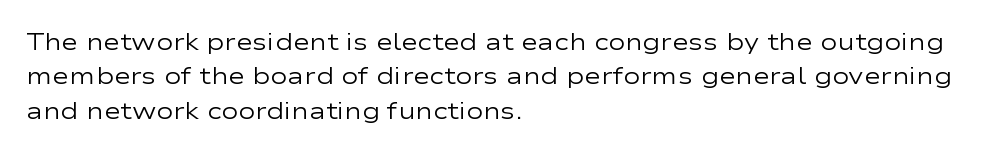
Q: Is the text bold? A: No.
Q: Is the text italic (slanted)? A: No, it is upright.
Q: Is the text underlined? A: No.
Q: How is the paragraph aligned? A: Left-aligned.
Q: Is the spacing between letters normal or unusually wide? A: Normal.
Q: Is the spacing between lines tight, normal or loose? A: Normal.
